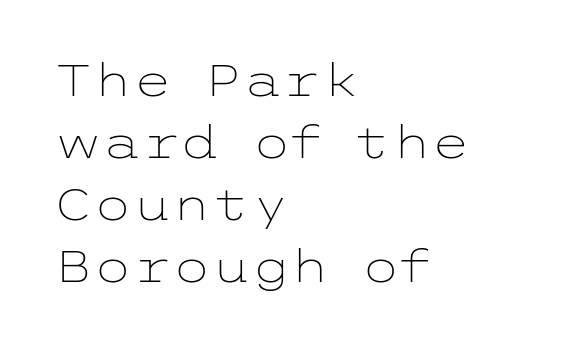
{"serif": "no", "italic": "no", "bold": "no", "weight": "light", "width": "wide", "stroke_contrast": "low", "x_height": "medium", "underline": "no", "align": "left", "line_spacing": "normal", "line_spacing_ratio": 1.38, "letter_spacing": "normal", "letter_spacing_em": 0.0, "glyph_px": 45}
